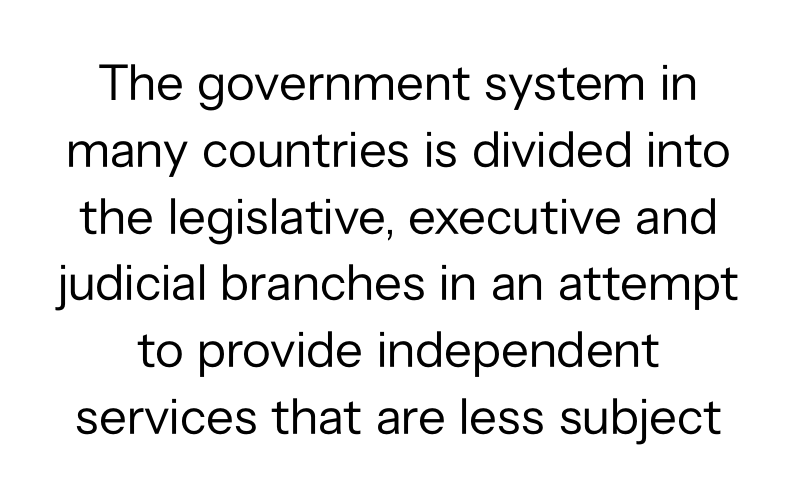
The image shows 51 px regular-weight sans-serif type, upright; set normal line spacing (1.31x), normal letter spacing, not underlined; low stroke contrast and a medium x-height.
